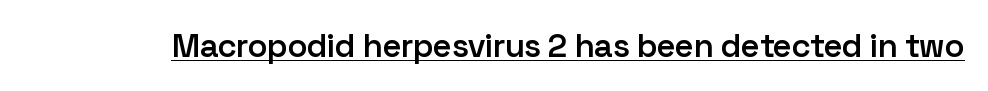
Caption: lettering with a line underneath. Style check: upright. Moderately thickened strokes mark this as semibold type. Do the characters align in a grid? No, the font is proportional. These lines are composed in type without serifs.
